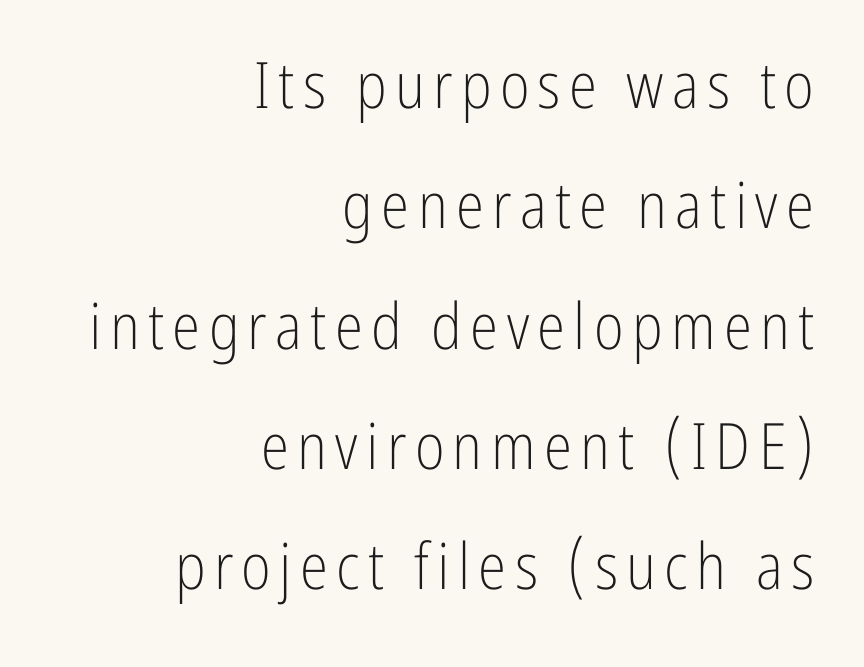
{"serif": "no", "italic": "no", "bold": "no", "weight": "light", "width": "condensed", "stroke_contrast": "low", "x_height": "medium", "monospaced": "no", "underline": "no", "align": "right", "line_spacing_ratio": 1.88, "glyph_px": 64}
